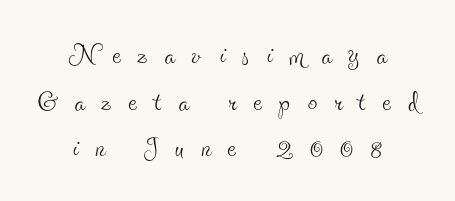
The image shows 38 px thin, condensed serif type; set centered, line spacing 1.23x, unusually wide letter spacing (+0.45 em), not underlined; a small x-height.
